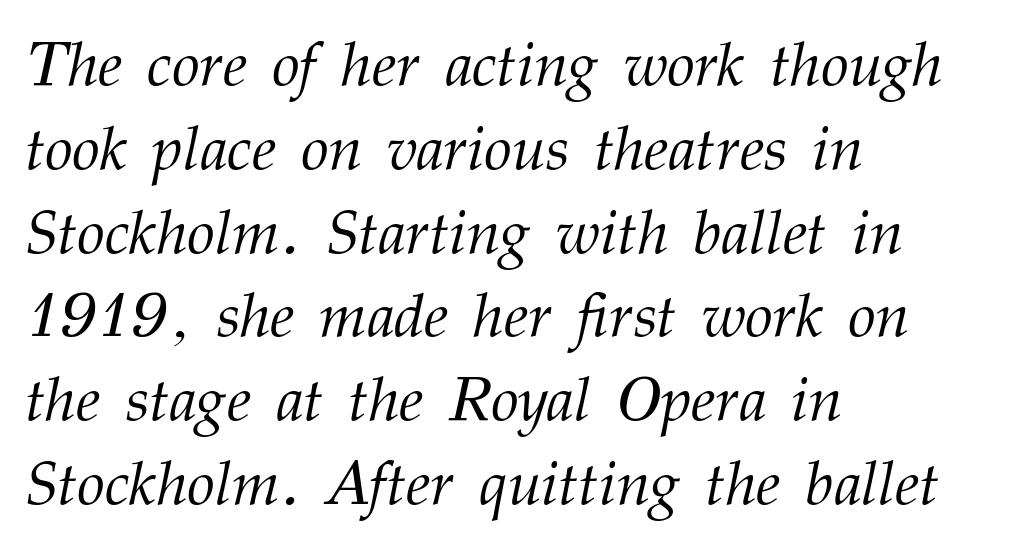
The image shows 63 px light serif type, italic (leaning right); set left-aligned, normal line spacing (1.33x), normal letter spacing, not underlined; medium stroke contrast and a medium x-height.
